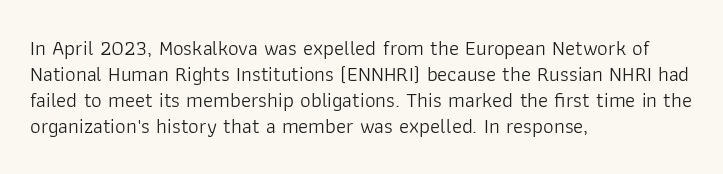
The image shows 21 px text type, upright; set left-aligned, line spacing 1.24x, normal letter spacing, not underlined.
